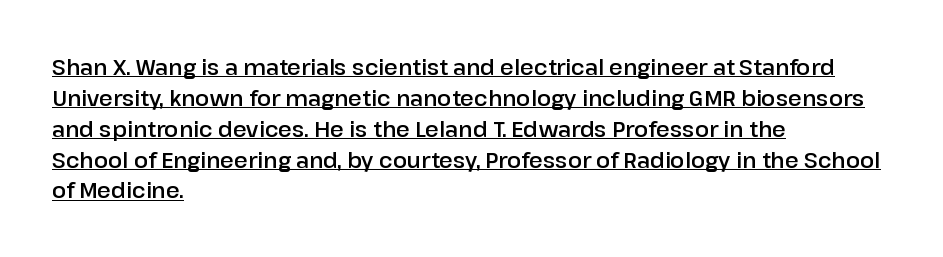
Q: Is the text italic (slanted)? A: No, it is upright.
Q: Is the text underlined? A: Yes.
Q: How is the paragraph aligned? A: Left-aligned.
Q: Is the spacing between letters normal or unusually wide? A: Normal.
Q: Is the spacing between lines tight, normal or loose? A: Normal.
